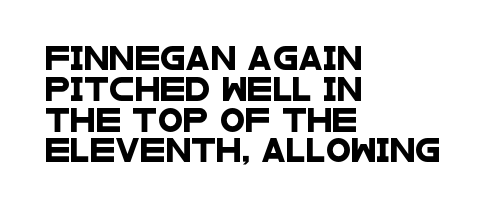
Spacing between characters is what you'd get straight out of the box. Evenly set lines give the paragraph a standard silhouette. Clear beneath every line of the passage. These lines are set flush left with a ragged right edge.
